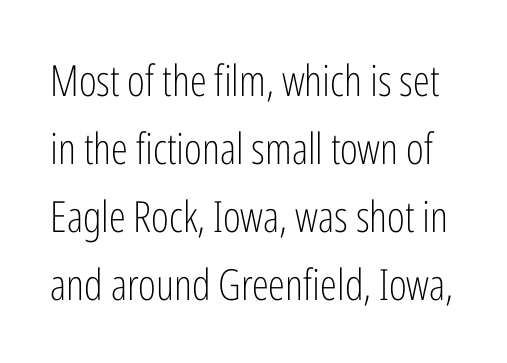
The image shows 43 px light, condensed sans-serif type, upright; set normal line spacing (1.58x), normal letter spacing, not underlined; low stroke contrast and a medium x-height.
